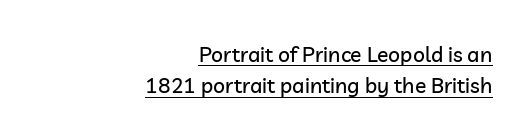
Q: Is the text italic (slanted)? A: No, it is upright.
Q: Is the text underlined? A: Yes.
Q: How is the paragraph aligned? A: Right-aligned.
Q: Is the spacing between letters normal or unusually wide? A: Normal.
Q: Is the spacing between lines tight, normal or loose? A: Normal.
